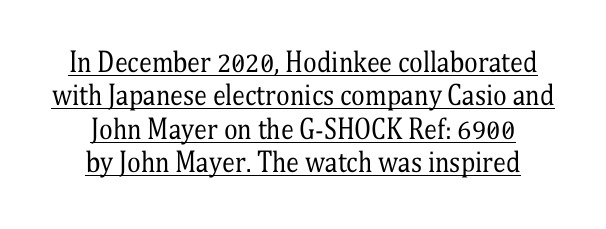
The image shows 26 px text type, upright; set centered, normal line spacing (1.28x), normal letter spacing, underlined.
